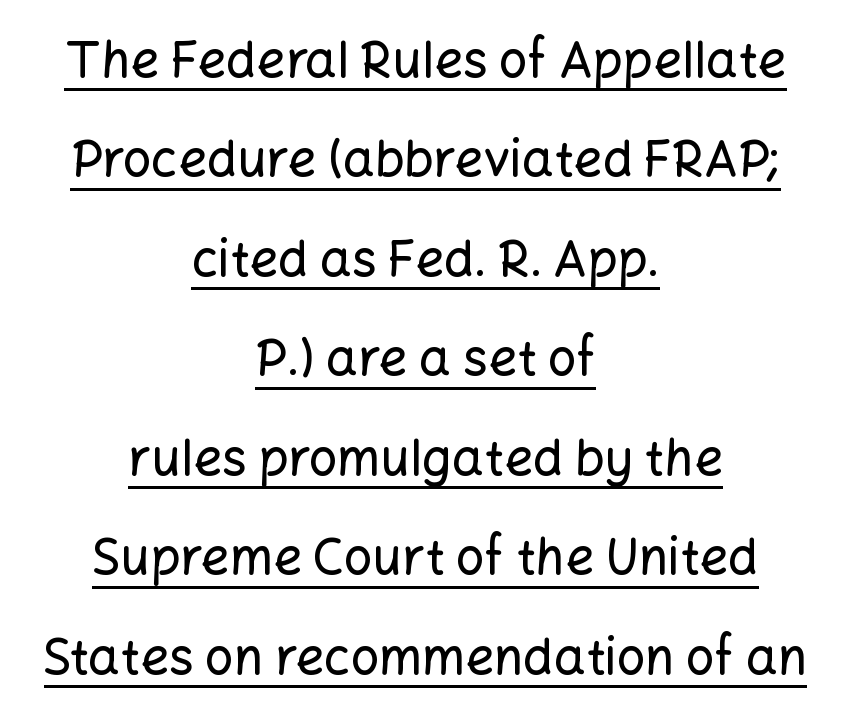
Q: Is the text italic (slanted)? A: No, it is upright.
Q: Is the typeface a serif or a sans-serif typeface? A: Sans-serif.
Q: Is the text underlined? A: Yes.
Q: How is the paragraph aligned? A: Centered.
Q: Is the spacing between letters normal or unusually wide? A: Normal.
Q: Is the spacing between lines tight, normal or loose? A: Loose.
Q: Width (condensed, normal, or wide)? A: Normal.
Q: Stroke contrast? A: Low.
Q: x-height? A: Medium.
Q: Monospaced? A: No.
